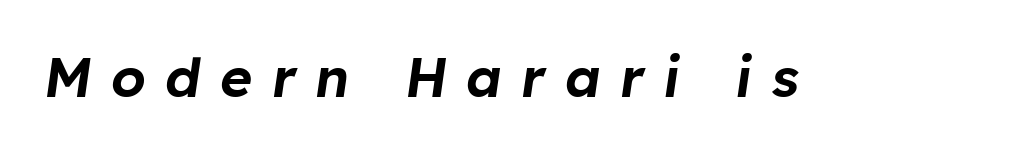
Q: Is the text italic (slanted)? A: Yes, it leans right by about 8 degrees.
Q: Is the text underlined? A: No.
Q: Is the spacing between letters normal or unusually wide? A: Unusually wide.
Q: Width (condensed, normal, or wide)? A: Normal.
Q: Stroke contrast? A: Low.
Q: x-height? A: Medium.
Q: Monospaced? A: No.
